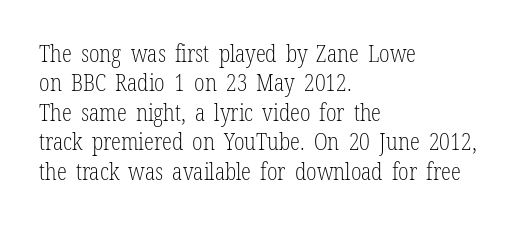
Q: Is the text bold? A: No.
Q: Is the text italic (slanted)? A: No, it is upright.
Q: Is the text underlined? A: No.
Q: How is the paragraph aligned? A: Left-aligned.
Q: Is the spacing between letters normal or unusually wide? A: Normal.
Q: Is the spacing between lines tight, normal or loose? A: Normal.
